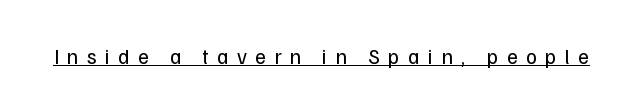
{"italic": "no", "bold": "no", "underline": "yes", "letter_spacing": "wide", "letter_spacing_em": 0.4, "glyph_px": 21}
